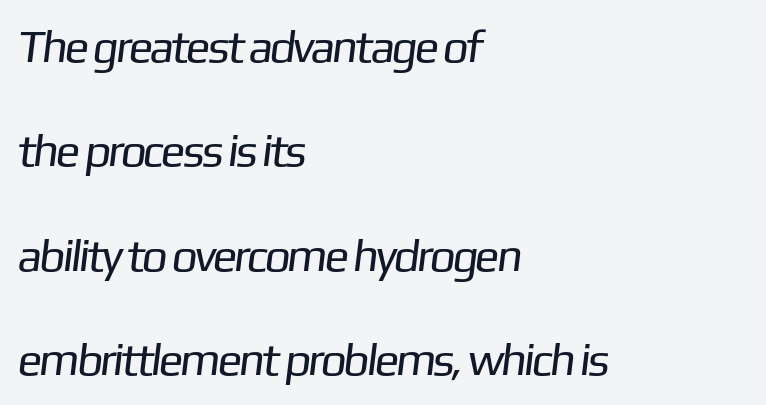
Here the designer chose a conventional face with non-uniform glyph widths. Caption: face not bold, strokes unweighted. Note: no serifs on the glyphs. Leading: increased.
